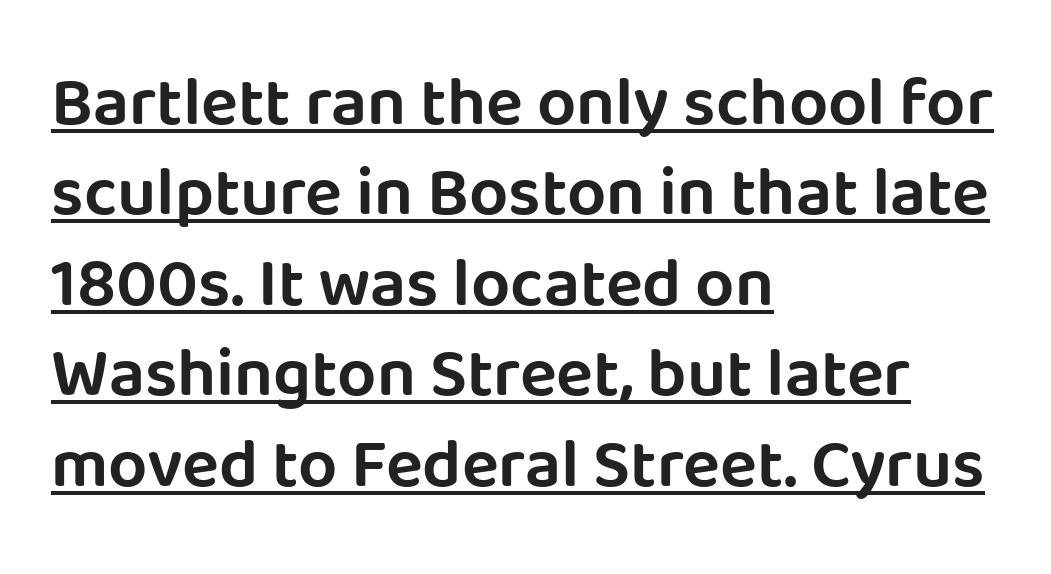
Do the letters lean? They stand straight. Reading down the block, your eye returns to a fixed left position each line. The specimen includes a rule beneath the text block's lines. The designer left line spacing at the default. This rendering leaves character spacing at its baseline value. Think of a printed novel: that variable character pitch is what you see here.
